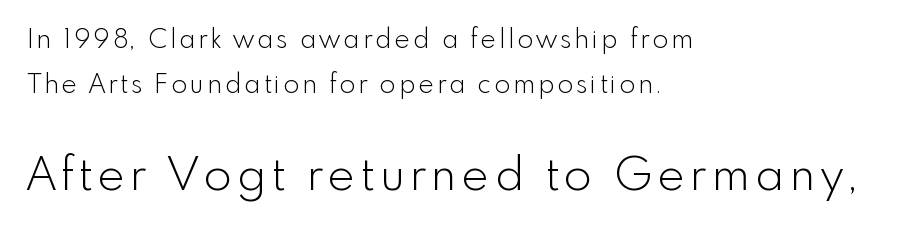
Underline: absent. In this sample the second text group is rendered at the bigger scale. A sans-serif font was chosen for this passage. This rendering uses left alignment, leaving the right contour irregular. Vertical stems look standard width or narrower in stroke. Spacing verdict: proportional, widths tailored to each character.
